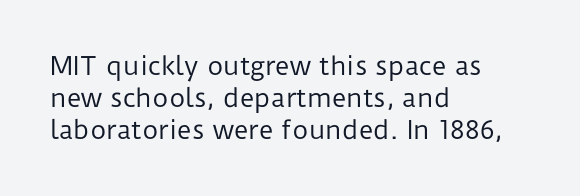
The image shows 25 px text type, upright; set left-aligned, normal line spacing (1.28x), normal letter spacing, not underlined.
